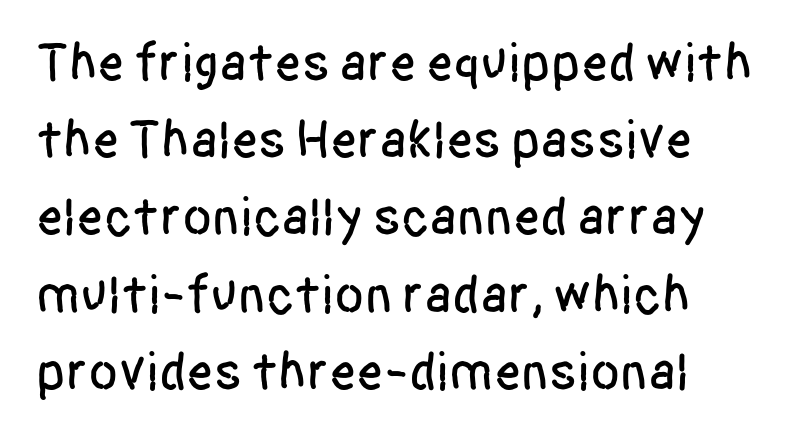
The image shows 54 px condensed sans-serif type, upright; set normal line spacing (1.43x), normal letter spacing, not underlined; low stroke contrast and a large x-height.
